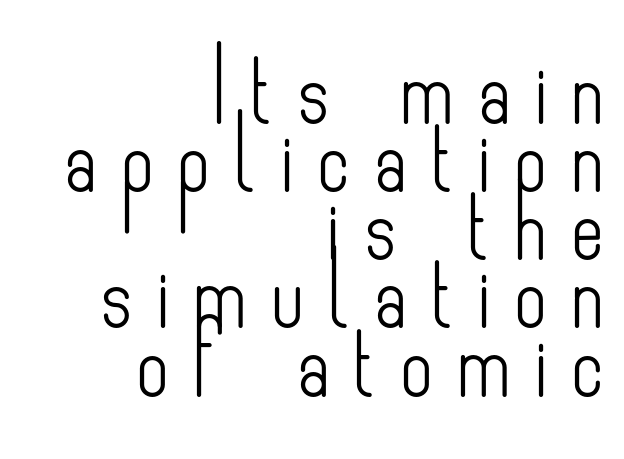
{"serif": "no", "italic": "no", "bold": "no", "weight": "light", "width": "condensed", "stroke_contrast": "low", "x_height": "small", "monospaced": "no", "underline": "no", "align": "right", "line_spacing": "tight", "line_spacing_ratio": 0.96, "letter_spacing": "wide", "letter_spacing_em": 0.34, "glyph_px": 71}
